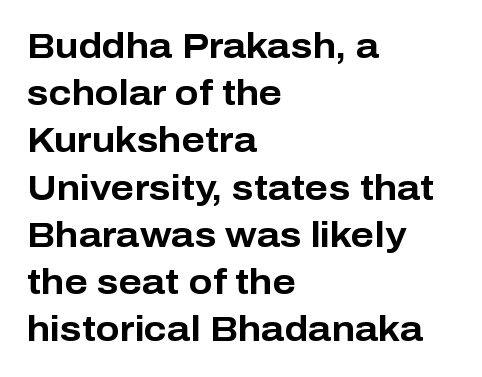
Q: Is the text bold? A: Yes.
Q: Is the text italic (slanted)? A: No, it is upright.
Q: Is the typeface a serif or a sans-serif typeface? A: Sans-serif.
Q: Is the text underlined? A: No.
Q: How is the paragraph aligned? A: Left-aligned.
Q: Is the spacing between letters normal or unusually wide? A: Normal.
Q: Is the spacing between lines tight, normal or loose? A: Normal.
Q: Width (condensed, normal, or wide)? A: Normal.
Q: Stroke contrast? A: Low.
Q: x-height? A: Medium.
Q: Monospaced? A: No.
